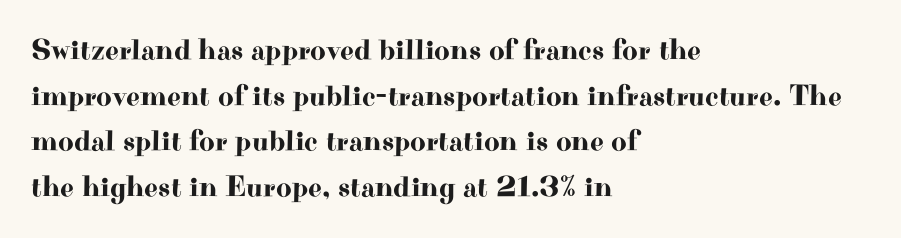
{"serif": "yes", "italic": "no", "width": "wide", "stroke_contrast": "high", "x_height": "small", "monospaced": "no", "underline": "no", "align": "left", "line_spacing": "normal", "line_spacing_ratio": 1.52, "letter_spacing": "normal", "letter_spacing_em": 0.0, "glyph_px": 30}
